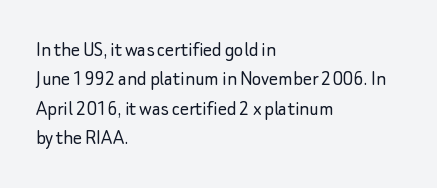
Bare-footed words on every line. Every stem runs plumb, perpendicular to the baseline. The typesetting does not lean heavy: it is not bold. Tracking value appears to be zero — textbook default spacing. The vertical gap from one line to the next is medium.
